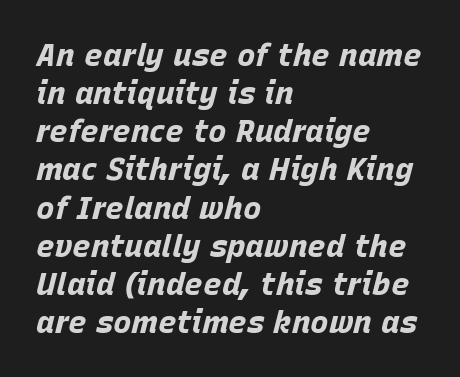
The image shows 31 px bold type, italic (leaning right); set left-aligned, line spacing 1.23x, normal letter spacing, not underlined; low stroke contrast and a large x-height.
